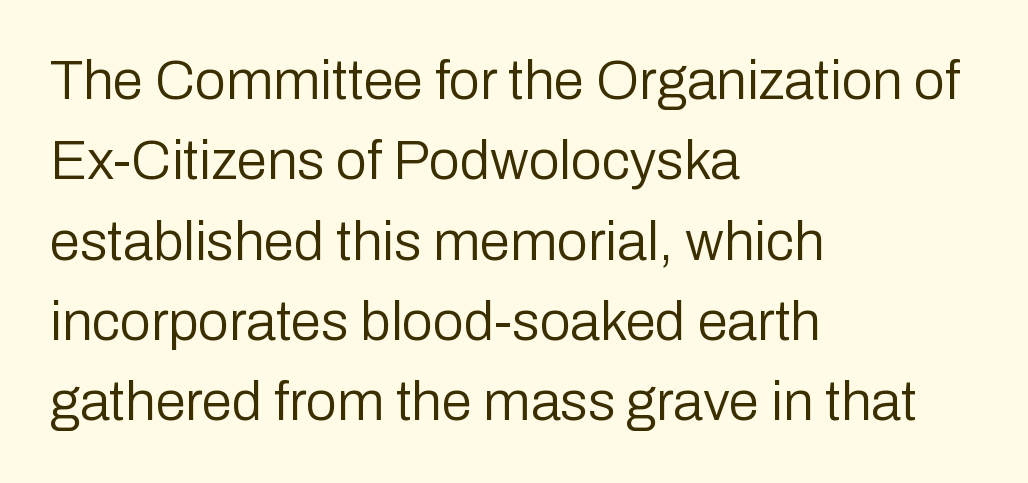
The image shows 55 px regular-weight sans-serif type, upright; set left-aligned, normal line spacing (1.46x), normal letter spacing, not underlined; low stroke contrast and a medium x-height.
